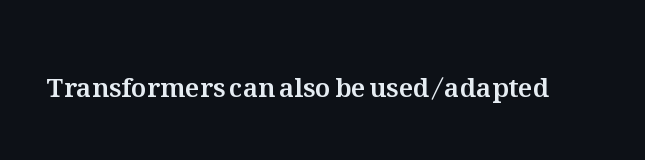
{"italic": "no", "underline": "no", "letter_spacing": "normal", "letter_spacing_em": 0.0, "glyph_px": 26}
